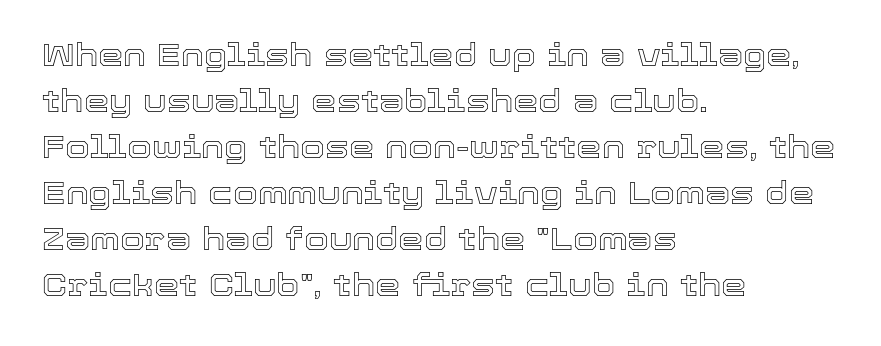
The glyphs are unaccompanied by any horizontal stroke below them. Evenly set lines give the paragraph a standard silhouette. No extra tracking has been applied to these lines. You can tell it's not italic because the verticals are truly vertical. These lines are rendered in a variable-pitch font. A student would call this left alignment; a typographer would say flush left, rag right.
